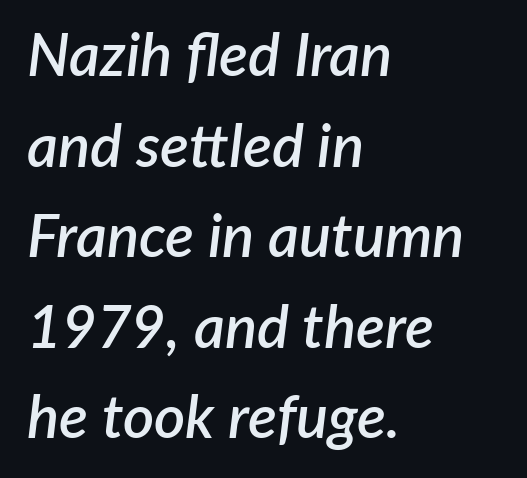
The image shows 60 px semibold type, italic (leaning right); set left-aligned, normal line spacing (1.51x), normal letter spacing, not underlined; low stroke contrast and a medium x-height.
